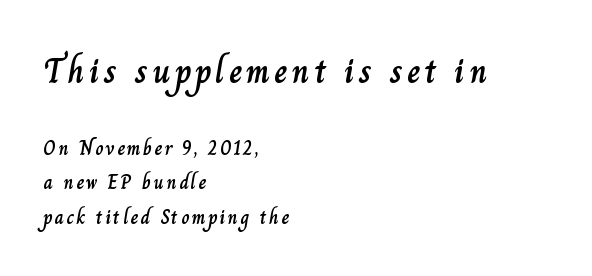
The image shows 35 px text type; set left-aligned, line spacing 1.73x, not underlined; the first (top) block is 1.75x larger; low stroke contrast and a small x-height.
